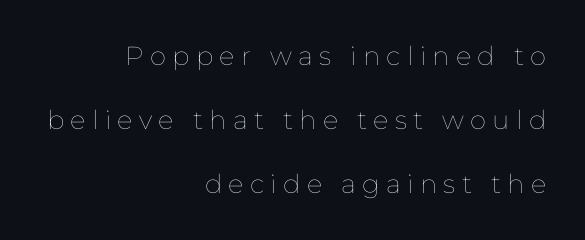
Do the letters lean? They stand straight. These lines are set flush right with a ragged left edge. Is the letter spacing exaggerated? Yes — the characters are pushed far apart. Glance below the letters and you will spot only blank space. The weight tops out at a normal text grade. The leading is generous, giving the passage an open texture.
